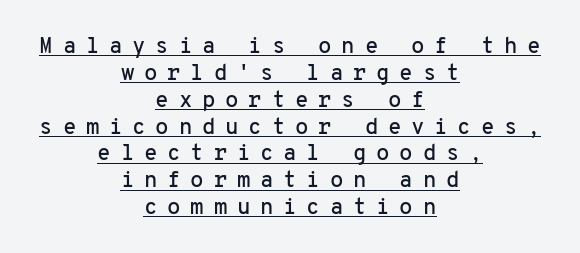
The image shows 22 px text type, upright; set centered, line spacing 1.22x, unusually wide letter spacing (+0.44 em), underlined.
